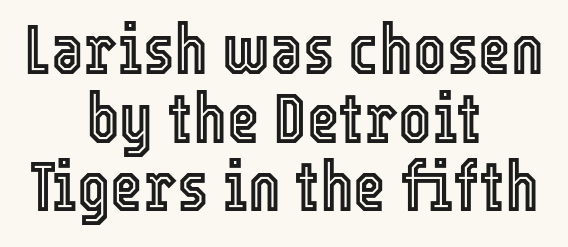
{"italic": "no", "width": "condensed", "x_height": "medium", "monospaced": "no", "underline": "no", "align": "center", "line_spacing": "tight", "line_spacing_ratio": 0.98, "letter_spacing": "normal", "letter_spacing_em": 0.0, "glyph_px": 70}
